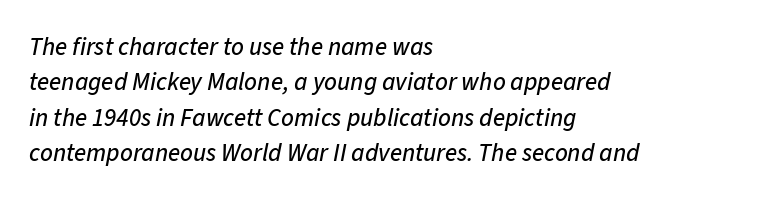
{"italic": "yes", "lean": "right", "slant_degrees": 11, "underline": "no", "align": "left", "line_spacing": "normal", "line_spacing_ratio": 1.42, "letter_spacing": "normal", "letter_spacing_em": 0.0, "glyph_px": 25}
